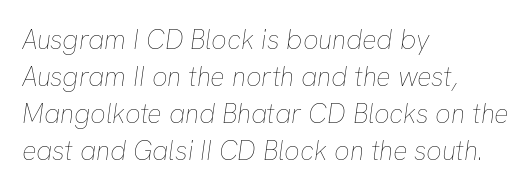
The image shows 27 px text type, italic (leaning right); set left-aligned, normal line spacing (1.37x), normal letter spacing, not underlined.
